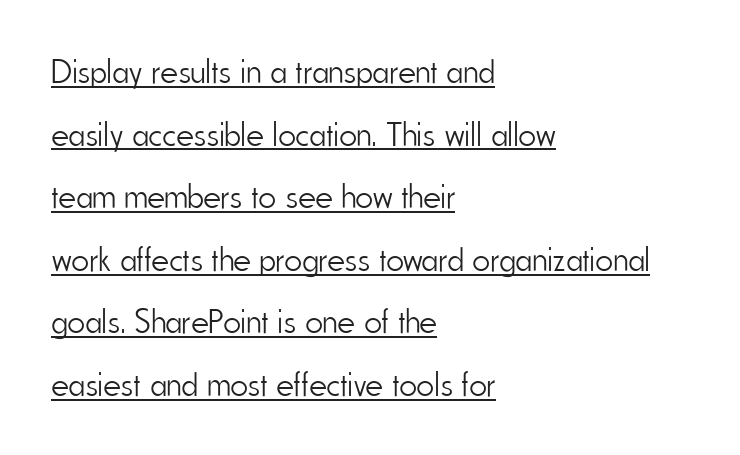
{"serif": "no", "italic": "no", "bold": "no", "weight": "light", "width": "condensed", "stroke_contrast": "low", "x_height": "small", "monospaced": "no", "underline": "yes", "align": "left", "line_spacing_ratio": 1.84, "letter_spacing": "normal", "letter_spacing_em": 0.0, "glyph_px": 34}
